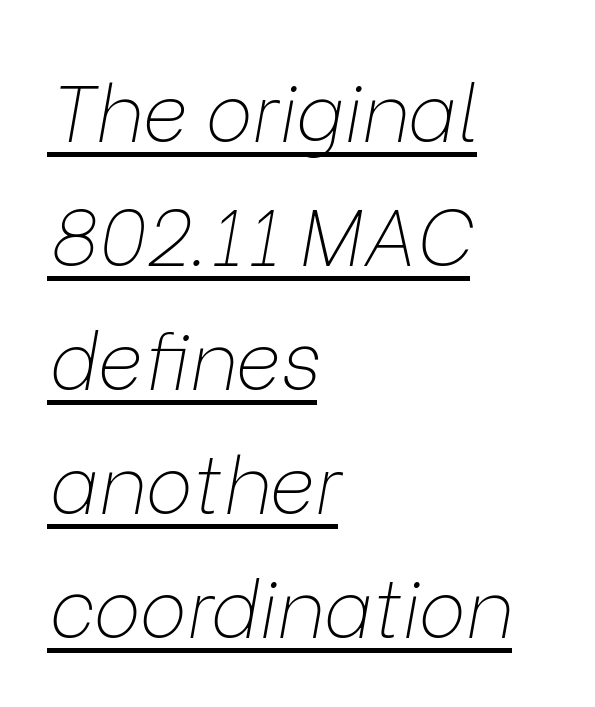
The weight tops out at a normal text grade. The horizontal fit of the characters is conventional and even. Notice how descenders clear the ascenders below comfortably — that's standard leading. This sample is left-justified, so line endings fall wherever the words run out. Each letter keeps its own natural width here, so spacing adapts to shape.
